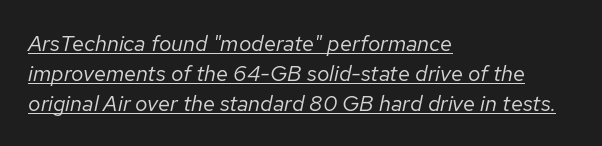
Q: Is the text bold? A: No.
Q: Is the text italic (slanted)? A: Yes, it leans right by about 12 degrees.
Q: Is the text underlined? A: Yes.
Q: How is the paragraph aligned? A: Left-aligned.
Q: Is the spacing between letters normal or unusually wide? A: Normal.
Q: Is the spacing between lines tight, normal or loose? A: Normal.
